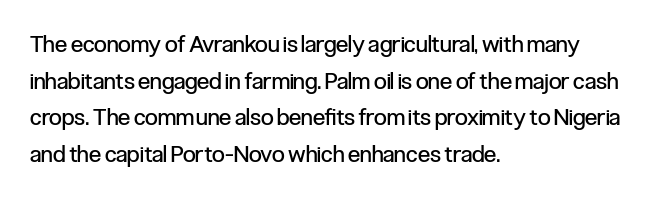
Notice how descenders clear the ascenders below comfortably — that's standard leading. Heft: none added — not bold. Posture: upright roman. The tracking reads as untouched default to a designer's eye. If you drew a ruler down the left edge, every line would touch it.
